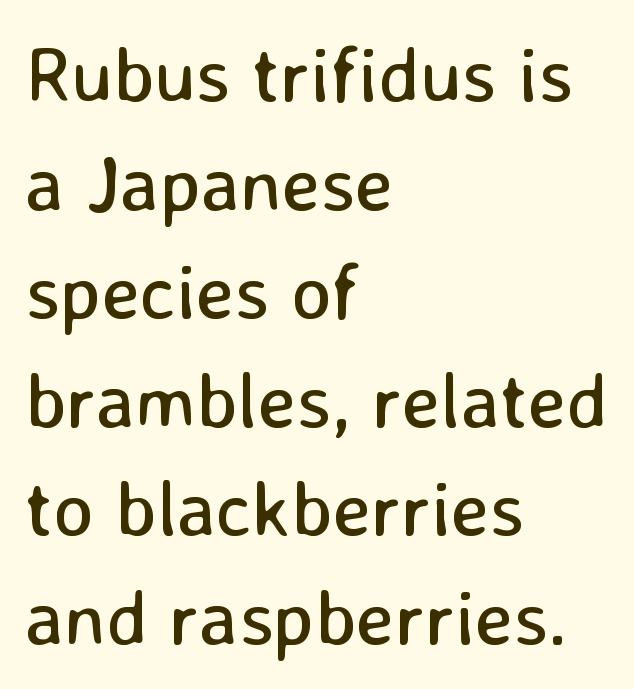
Vertically, the passage feels balanced, rows spaced as you'd expect. Letterform terminals end flat and unadorned throughout the passage. No word sits above an underline. Posture: upright roman. Each stroke keeps to a modest, everyday thickness or less. These lines are rendered in a variable-pitch font.
